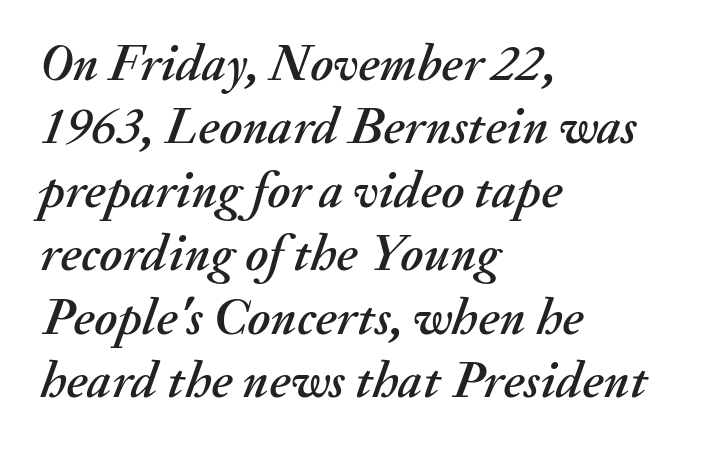
{"italic": "yes", "lean": "right", "slant_degrees": 20, "width": "normal", "stroke_contrast": "medium", "x_height": "small", "monospaced": "no", "underline": "no", "align": "left", "line_spacing_ratio": 1.22, "letter_spacing": "normal", "letter_spacing_em": 0.0, "glyph_px": 52}
